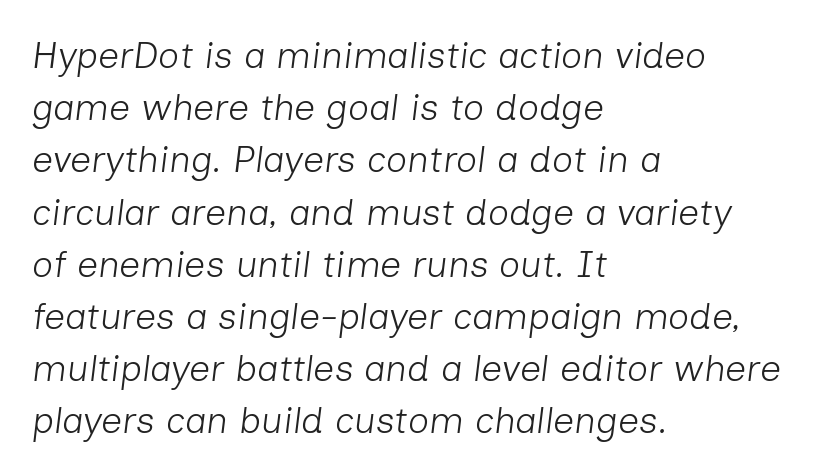
Glyph-to-glyph distance matches everyday printed text. Casual observation: everything's shoved over to the left. Check the space under the baseline: it is left empty. Italic: yes, the glyphs are oblique. Notice how descenders clear the ascenders below comfortably — that's standard leading.
